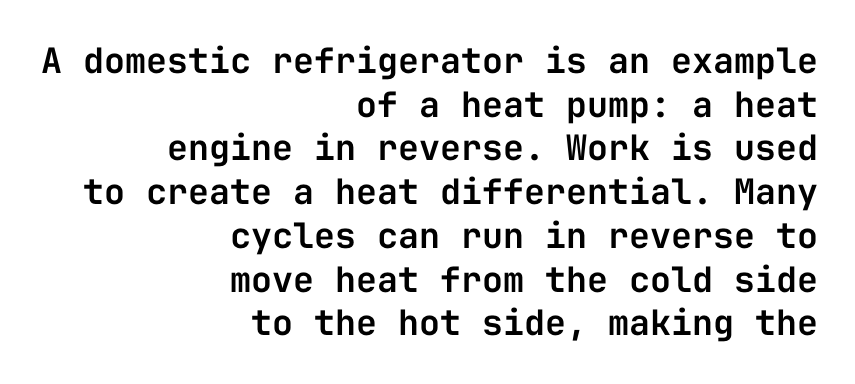
{"serif": "no", "italic": "no", "width": "normal", "stroke_contrast": "low", "x_height": "medium", "monospaced": "yes", "underline": "no", "align": "right", "line_spacing": "normal", "line_spacing_ratio": 1.25, "letter_spacing": "normal", "letter_spacing_em": 0.0, "glyph_px": 35}
